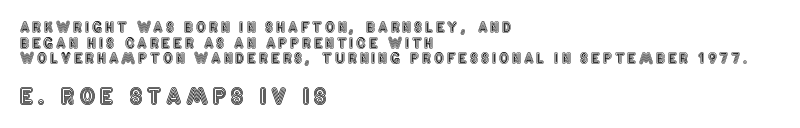
{"italic": "no", "underline": "no", "align": "left", "line_spacing": "tight", "line_spacing_ratio": 1.12, "letter_spacing": "wide", "letter_spacing_em": 0.2, "larger_block": "second", "size_ratio": 1.57, "glyph_px": 22}
